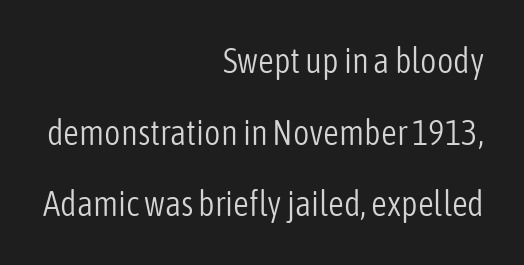
Reading down the column, the eye jumps a long way to each next line. Words appear dense and cohesive because spacing is normal. The face used here is a sans, in the tradition of grotesques and geometrics. Here the designer chose a conventional face with non-uniform glyph widths. A student would call this right alignment; a typographer would say flush right, rag left.
